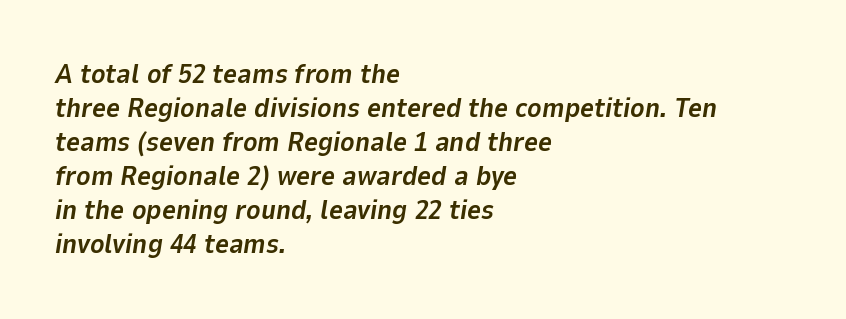
{"italic": "yes", "lean": "right", "slant_degrees": 9, "bold": "yes", "underline": "no", "align": "left", "line_spacing": "normal", "line_spacing_ratio": 1.26, "letter_spacing": "normal", "letter_spacing_em": 0.0, "glyph_px": 27}
